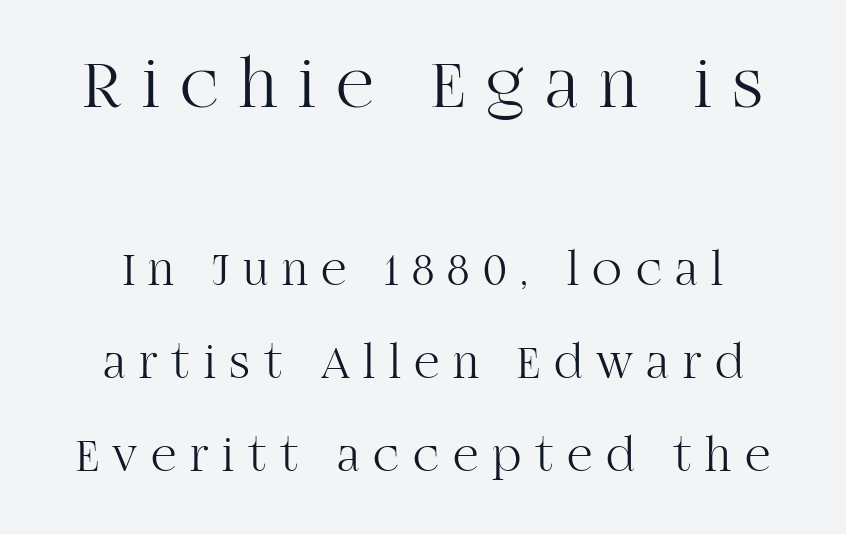
Each row of text sits above clean, open space. Horizontal bands of white between lines are thick stripes. Ink coverage per letter is moderate at most. Proportional: the letters do not fall into vertical columns.
